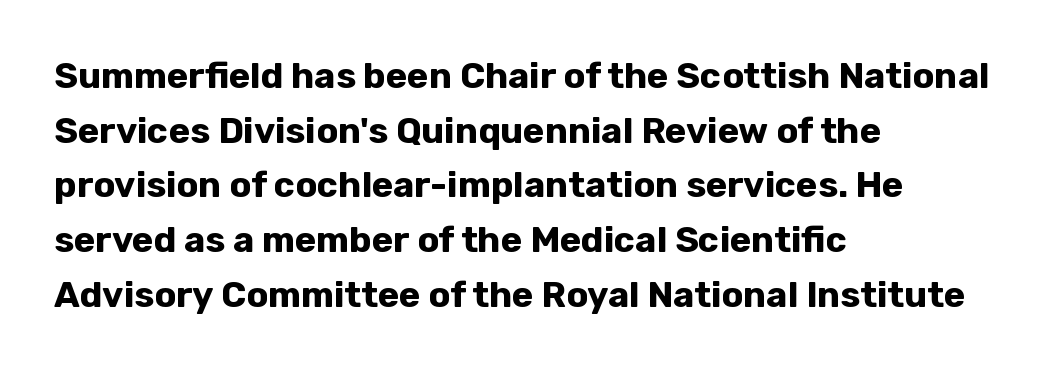
{"serif": "no", "italic": "no", "bold": "yes", "weight": "bold", "width": "normal", "stroke_contrast": "low", "x_height": "medium", "monospaced": "no", "underline": "no", "align": "left", "line_spacing": "normal", "line_spacing_ratio": 1.52, "letter_spacing": "normal", "letter_spacing_em": 0.0, "glyph_px": 36}
